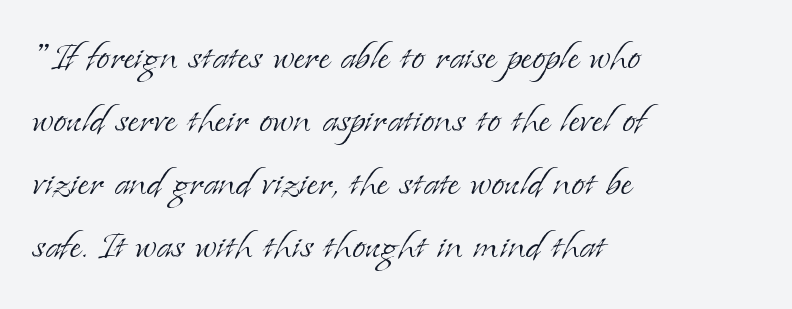
A normal amount of white space separates one row of letters from the next. The paragraph has a hard left edge and a soft right edge. How are the letters spaced? Ordinarily, with no added tracking.
